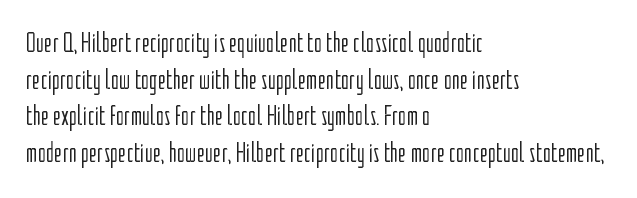
{"serif": "no", "italic": "no", "bold": "no", "weight": "light", "width": "condensed", "stroke_contrast": "low", "x_height": "medium", "monospaced": "no", "underline": "no", "align": "left", "line_spacing": "normal", "line_spacing_ratio": 1.31, "letter_spacing": "normal", "letter_spacing_em": 0.0, "glyph_px": 28}
